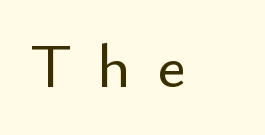
Type style note: lacks serifs. The space beneath each line is pristine and unruled. A typesetter would call this proportional, since set widths differ per character. Quick note: not italic, upright. The type is letterspaced generously, with wide tracking.
